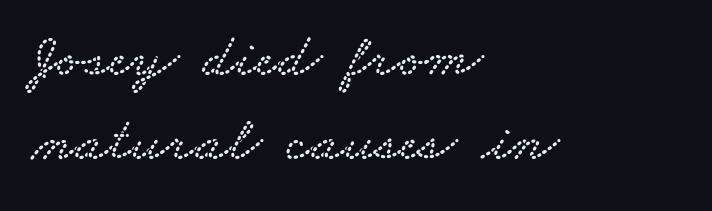
This rendering uses left alignment, leaving the right contour irregular. Rows of type keep a routine distance in the vertical direction. Unmarked baselines from the first word to the last. The rendering uses natural spacing where letterforms have individual widths.
